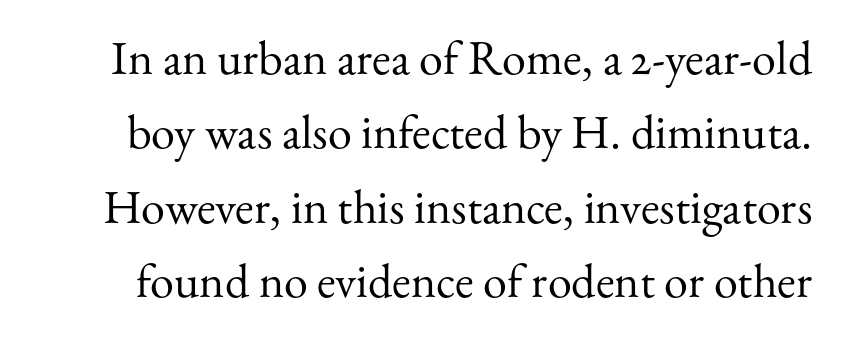
The image shows 48 px regular-weight serif type, upright; set normal line spacing (1.55x), normal letter spacing, not underlined; medium stroke contrast and a small x-height.
